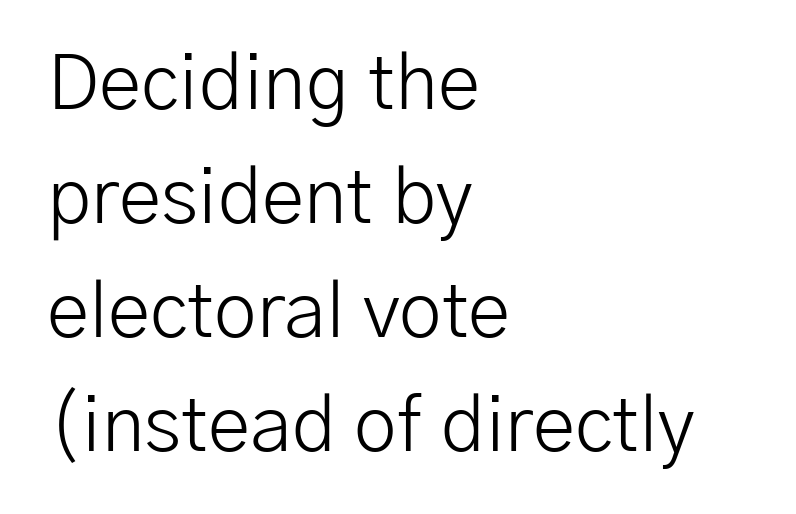
{"serif": "no", "italic": "no", "bold": "no", "weight": "light", "width": "normal", "stroke_contrast": "low", "x_height": "medium", "monospaced": "no", "underline": "no", "align": "left", "line_spacing": "normal", "line_spacing_ratio": 1.48, "letter_spacing": "normal", "letter_spacing_em": 0.0, "glyph_px": 77}
